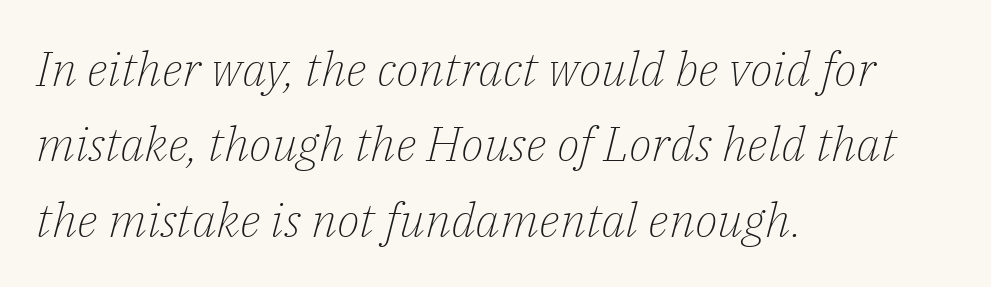
Q: Is the text bold? A: No.
Q: Is the text italic (slanted)? A: Yes, it leans right by about 14 degrees.
Q: Is the typeface a serif or a sans-serif typeface? A: Serif.
Q: Is the text underlined? A: No.
Q: How is the paragraph aligned? A: Left-aligned.
Q: Is the spacing between letters normal or unusually wide? A: Normal.
Q: Is the spacing between lines tight, normal or loose? A: Normal.
Q: Width (condensed, normal, or wide)? A: Normal.
Q: Stroke contrast? A: Low.
Q: x-height? A: Medium.
Q: Monospaced? A: No.
